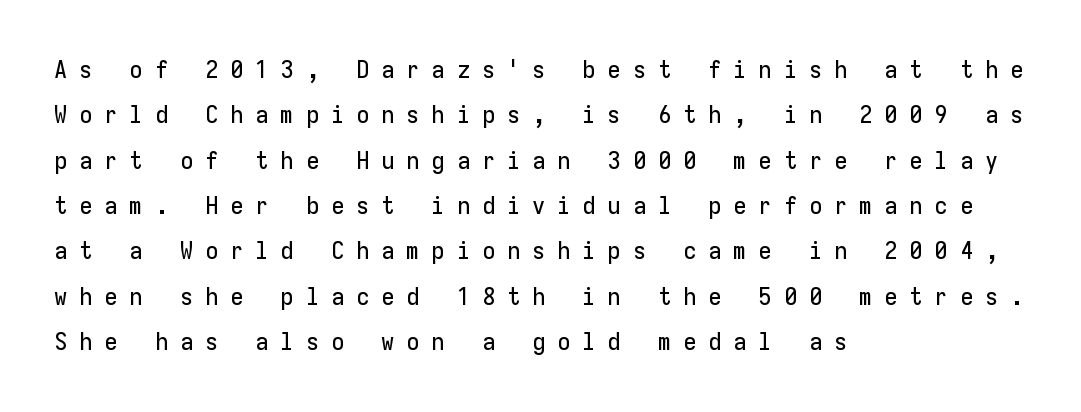
The image shows 24 px text type, upright; set left-aligned, line spacing 1.89x, unusually wide letter spacing (+0.5 em), not underlined.
